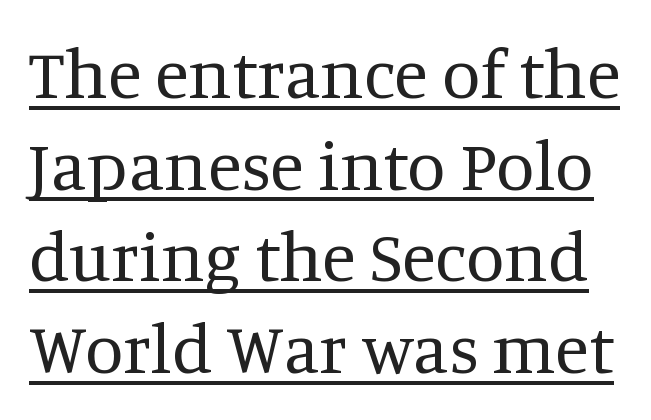
The image shows 70 px regular-weight serif type, upright; set normal line spacing (1.31x), normal letter spacing, underlined; medium stroke contrast and a large x-height.
